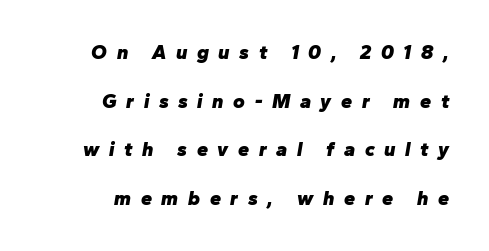
The image shows 20 px bold type, italic (leaning right); set right-aligned, loose line spacing (2.43x), unusually wide letter spacing (+0.48 em), not underlined.
